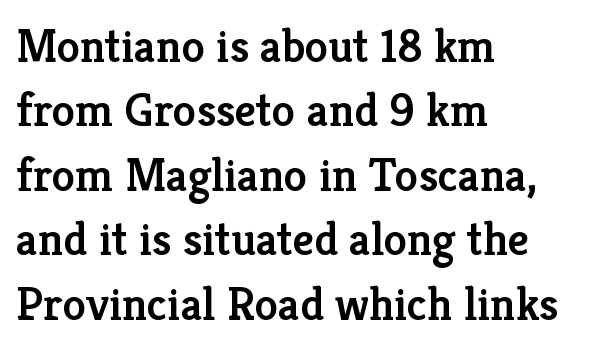
The block of text has a typical density, with ordinary space between rows. The type is set solid horizontally, with unmodified tracking. Weight: semibold (demi). Beneath every word, the page is bare. Varying glyph widths throughout — classic text-font behaviour.
